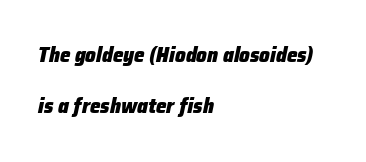
Here the glyphs are tracked normally, forming tight word shapes. As a designer I'd log this as weight 700, bold. Style check: oblique. The compositor pushed each line to the left boundary.
